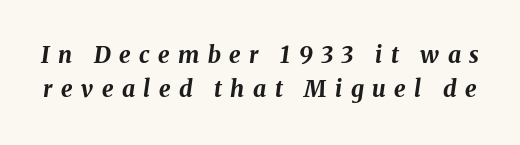
Reading down the column, the eye jumps a familiar distance to each next line. The lettering tilts uniformly, giving the passage an italic look. Loose tracking; the words dissolve into strings of separated letters. The passage shown is emphatically bold. Unmarked baselines from the first word to the last.
